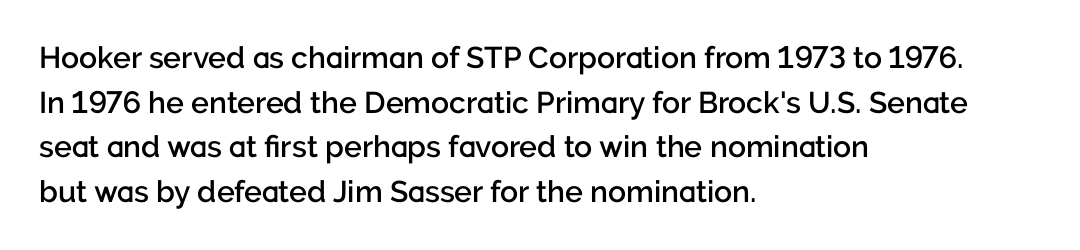
The image shows 30 px semibold sans-serif type, upright; set left-aligned, normal line spacing (1.49x), normal letter spacing, not underlined; low stroke contrast and a medium x-height.
